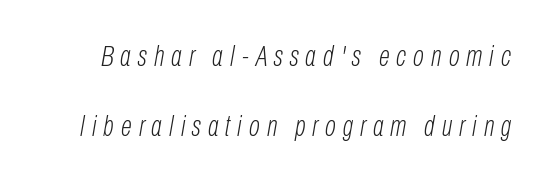
{"italic": "yes", "lean": "right", "slant_degrees": 10, "bold": "no", "weight": "light", "width": "condensed", "stroke_contrast": "low", "x_height": "medium", "monospaced": "no", "underline": "no", "line_spacing": "loose", "line_spacing_ratio": 2.42, "letter_spacing": "wide", "letter_spacing_em": 0.24, "glyph_px": 29}
